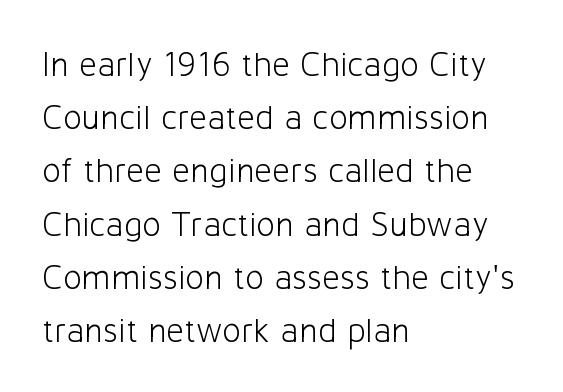
The image shows 35 px light sans-serif type, upright; set left-aligned, normal line spacing (1.52x), normal letter spacing, not underlined; low stroke contrast and a medium x-height.
